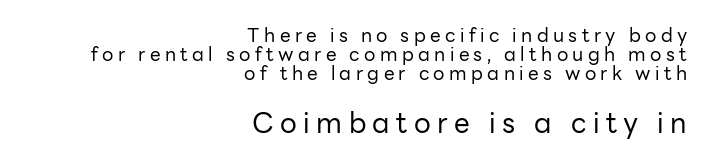
The image shows 28 px regular-weight sans-serif type, upright; set right-aligned, tight line spacing (1.01x), unusually wide letter spacing (+0.23 em), not underlined; the second (bottom) block is 1.47x larger; low stroke contrast and a medium x-height.
